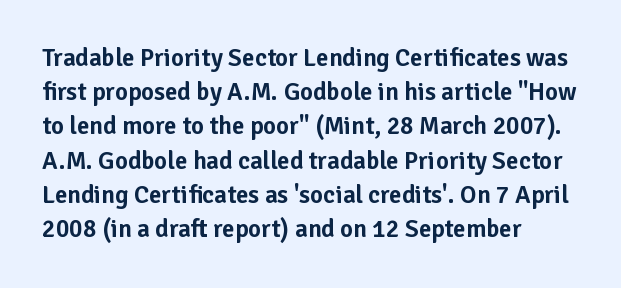
Q: Is the text italic (slanted)? A: No, it is upright.
Q: Is the text underlined? A: No.
Q: How is the paragraph aligned? A: Left-aligned.
Q: Is the spacing between letters normal or unusually wide? A: Normal.
Q: Is the spacing between lines tight, normal or loose? A: Normal.
